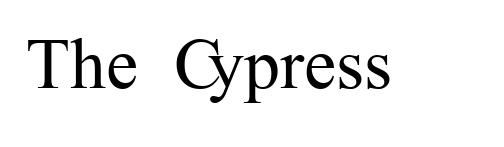
The image shows 72 px regular-weight serif type, upright; set normal letter spacing, not underlined; medium stroke contrast and a medium x-height.
